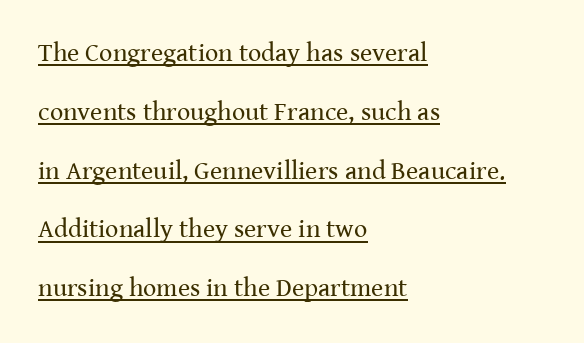
{"italic": "no", "bold": "no", "underline": "yes", "align": "left", "line_spacing": "loose", "line_spacing_ratio": 2.26, "letter_spacing": "normal", "letter_spacing_em": 0.0, "glyph_px": 26}
